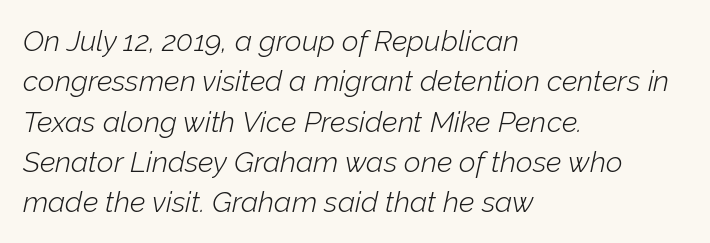
{"italic": "yes", "lean": "right", "slant_degrees": 12, "bold": "no", "weight": "light", "width": "normal", "stroke_contrast": "low", "x_height": "medium", "monospaced": "no", "underline": "no", "align": "left", "line_spacing": "normal", "line_spacing_ratio": 1.39, "letter_spacing": "normal", "letter_spacing_em": 0.0, "glyph_px": 29}
